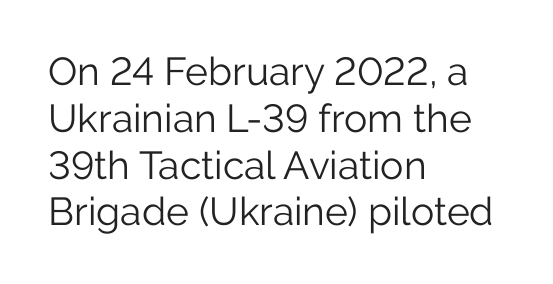
The image shows 39 px light sans-serif type, upright; set left-aligned, line spacing 1.2x, normal letter spacing, not underlined; low stroke contrast and a medium x-height.
